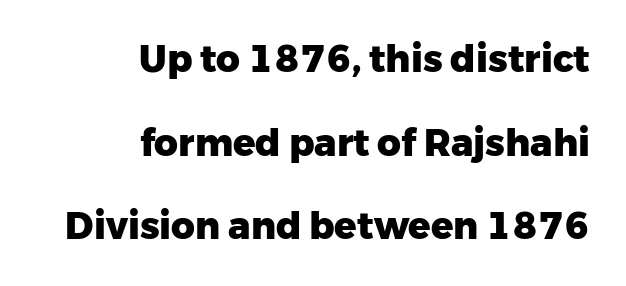
Q: Is the text bold? A: Yes.
Q: Is the text italic (slanted)? A: No, it is upright.
Q: Is the typeface a serif or a sans-serif typeface? A: Sans-serif.
Q: Is the text underlined? A: No.
Q: How is the paragraph aligned? A: Right-aligned.
Q: Is the spacing between letters normal or unusually wide? A: Normal.
Q: Is the spacing between lines tight, normal or loose? A: Loose.
Q: Width (condensed, normal, or wide)? A: Normal.
Q: Stroke contrast? A: Low.
Q: x-height? A: Medium.
Q: Monospaced? A: No.
